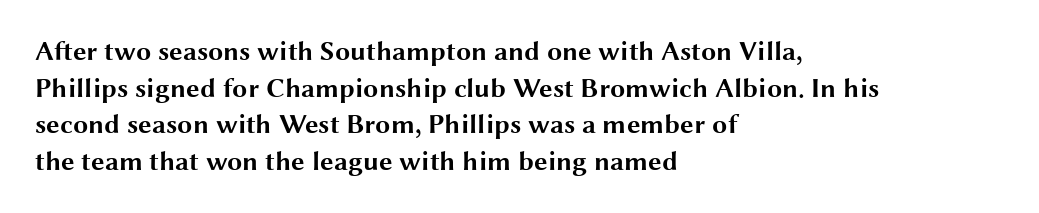
The image shows 27 px bold type, upright; set left-aligned, normal line spacing (1.36x), normal letter spacing, not underlined.
